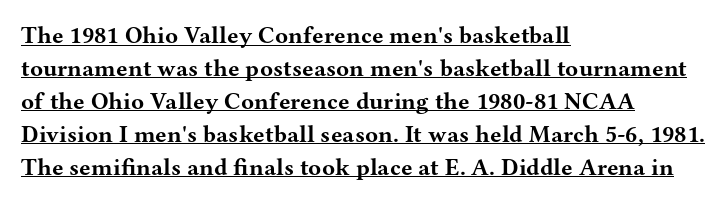
Each line starts at the same left margin while the right side varies. Designer's note — italics off, roman on. A normal amount of white space separates one row of letters from the next. Caption: standard tracking, unaltered. Set as a true bold cut, around the 700 mark. Compared with undecorated copy, this sample adds a rule below the words.
